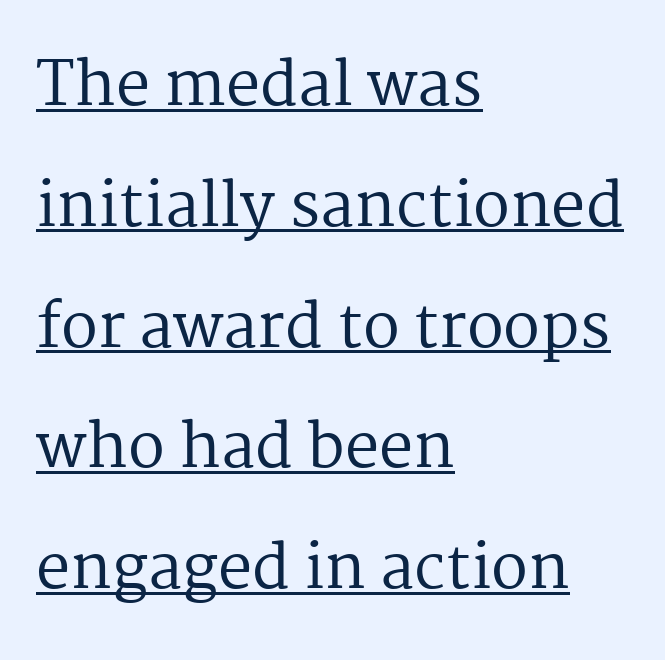
The image shows 61 px regular-weight serif type, upright; set left-aligned, loose line spacing (1.98x), normal letter spacing, underlined; medium stroke contrast and a medium x-height.
